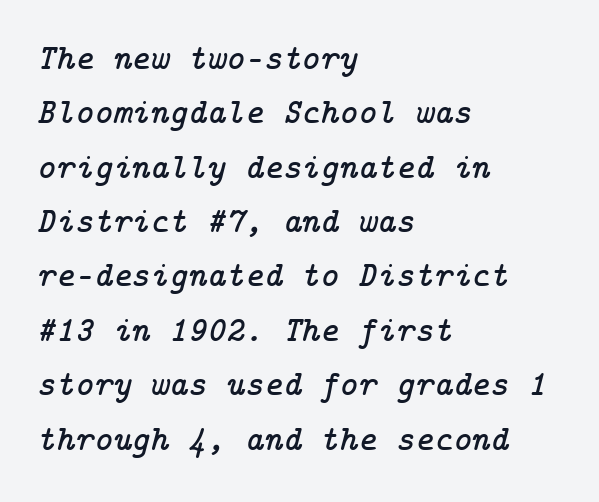
The image shows 36 px serif type, italic (leaning right); set left-aligned, normal line spacing (1.51x), normal letter spacing, not underlined; low stroke contrast and a medium x-height.
